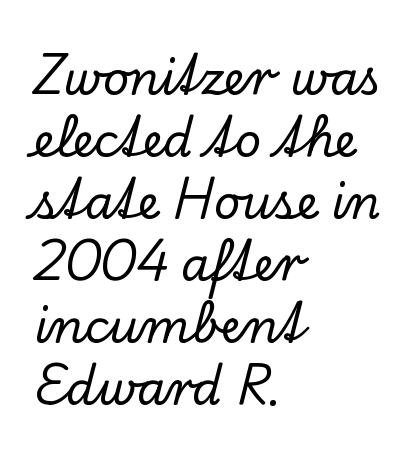
Does the leading feel generous? No, just average. The type family on display is of the serif kind. Nothing unusual about the tracking: characters are spaced as the font intends. Is this a fixed-width face? No — the glyphs have proportional, varying widths.
